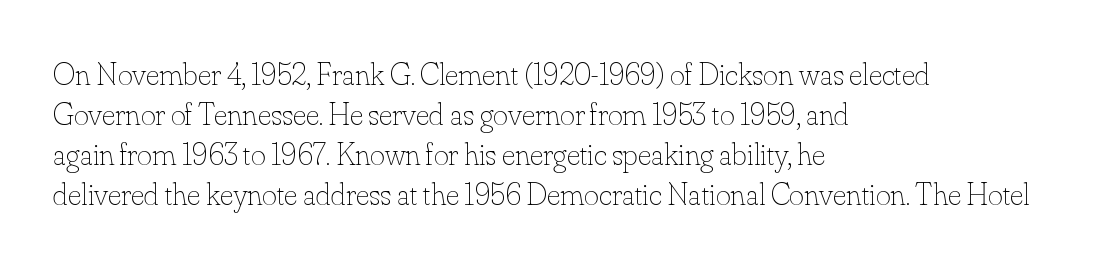
{"italic": "no", "bold": "no", "weight": "thin", "width": "normal", "stroke_contrast": "low", "x_height": "small", "monospaced": "no", "underline": "no", "align": "left", "line_spacing": "normal", "line_spacing_ratio": 1.25, "letter_spacing": "normal", "letter_spacing_em": 0.0, "glyph_px": 32}
